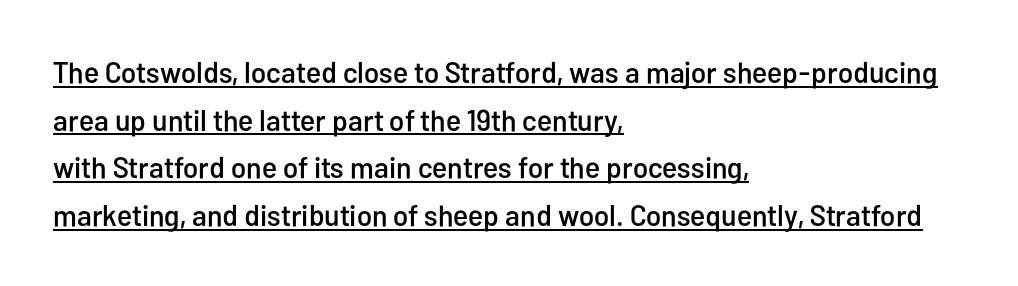
Q: Is the text italic (slanted)? A: No, it is upright.
Q: Is the typeface a serif or a sans-serif typeface? A: Sans-serif.
Q: Is the text underlined? A: Yes.
Q: How is the paragraph aligned? A: Left-aligned.
Q: Is the spacing between letters normal or unusually wide? A: Normal.
Q: Is the spacing between lines tight, normal or loose? A: Normal.
Q: Width (condensed, normal, or wide)? A: Condensed.
Q: Stroke contrast? A: Low.
Q: x-height? A: Medium.
Q: Monospaced? A: No.
